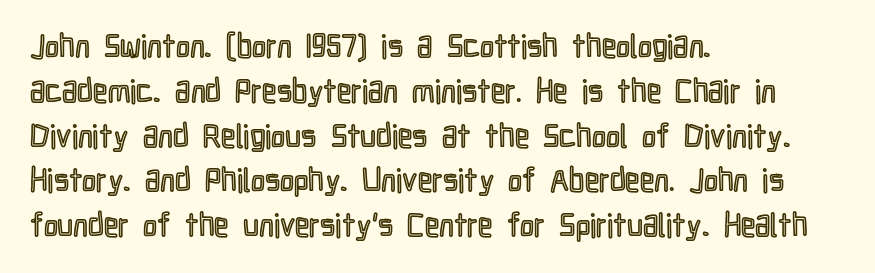
Each new line begins a customary step beneath the previous one. Notice how the passage keeps a crisp vertical edge on the left only. Only glyphs here, with clear space below each row. The line texture is even and compact thanks to regular tracking.
